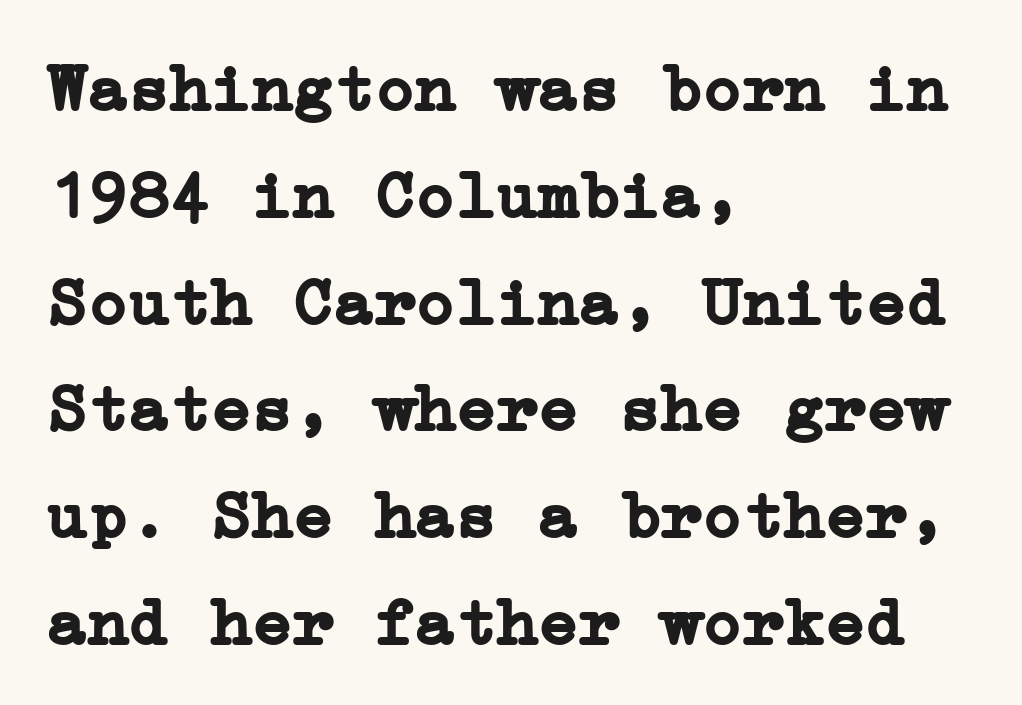
Q: Is the text bold? A: Yes.
Q: Is the text italic (slanted)? A: No, it is upright.
Q: Is the typeface a serif or a sans-serif typeface? A: Serif.
Q: Is the text underlined? A: No.
Q: How is the paragraph aligned? A: Left-aligned.
Q: Is the spacing between letters normal or unusually wide? A: Normal.
Q: Is the spacing between lines tight, normal or loose? A: Normal.
Q: Width (condensed, normal, or wide)? A: Normal.
Q: Stroke contrast? A: Low.
Q: x-height? A: Medium.
